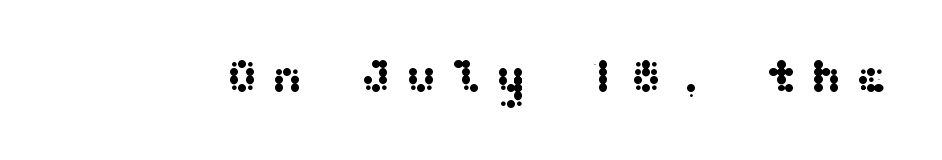
The image shows 48 px wide sans-serif type, upright; set unusually wide letter spacing (+0.27 em), not underlined; medium stroke contrast and a medium x-height.
